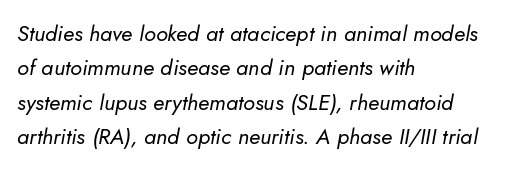
Q: Is the text bold? A: No.
Q: Is the text italic (slanted)? A: Yes, it leans right by about 5 degrees.
Q: Is the text underlined? A: No.
Q: How is the paragraph aligned? A: Left-aligned.
Q: Is the spacing between letters normal or unusually wide? A: Normal.
Q: Is the spacing between lines tight, normal or loose? A: Normal.
